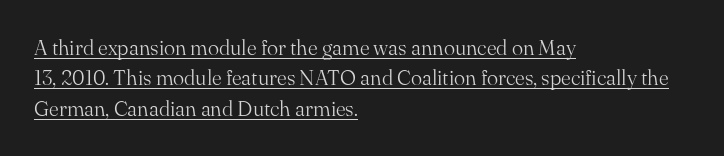
{"italic": "no", "bold": "no", "underline": "yes", "align": "left", "line_spacing": "normal", "line_spacing_ratio": 1.45, "letter_spacing": "normal", "letter_spacing_em": 0.0, "glyph_px": 21}
